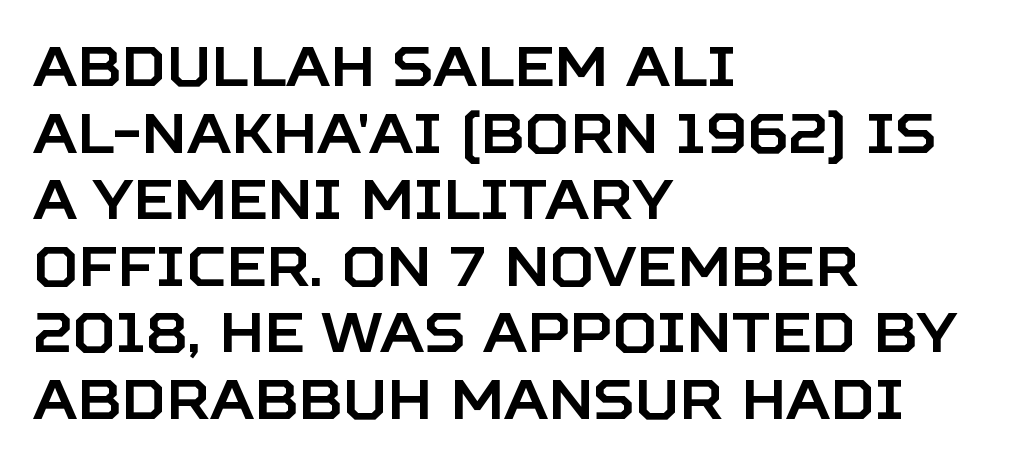
Q: Is the text italic (slanted)? A: No, it is upright.
Q: Is the typeface a serif or a sans-serif typeface? A: Sans-serif.
Q: Is the text underlined? A: No.
Q: How is the paragraph aligned? A: Left-aligned.
Q: Is the spacing between letters normal or unusually wide? A: Normal.
Q: Width (condensed, normal, or wide)? A: Normal.
Q: Stroke contrast? A: Low.
Q: x-height? A: Large.
Q: Monospaced? A: No.
